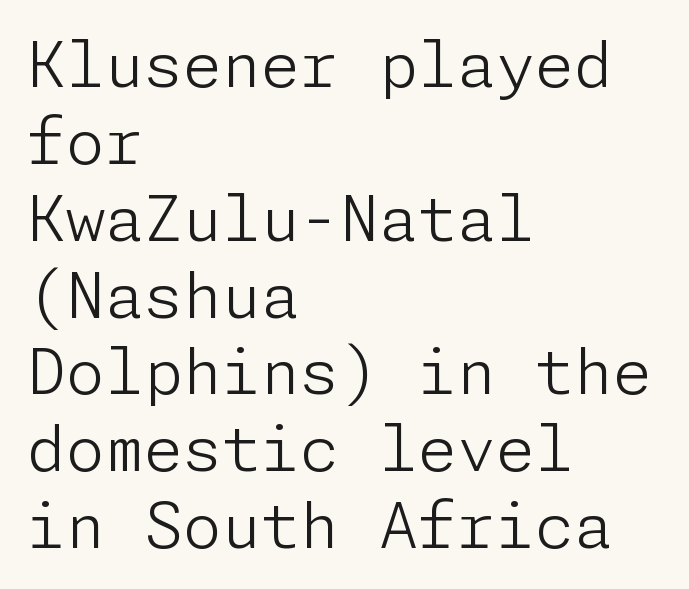
The image shows 63 px light sans-serif type, upright; set left-aligned, line spacing 1.22x, normal letter spacing, not underlined; low stroke contrast and a medium x-height.
